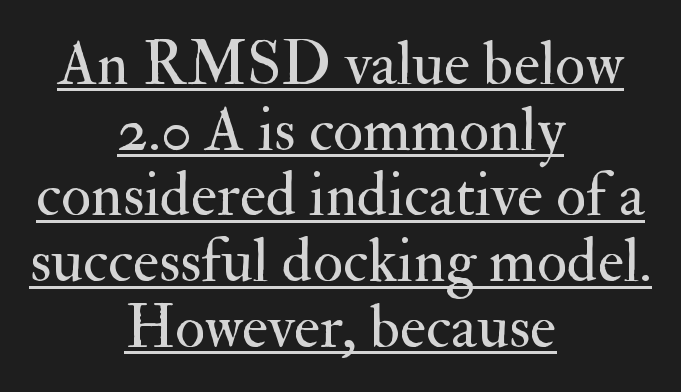
Does the copy run flush right? No — it is centered line by line. You can tell it's not italic because the verticals are truly vertical. The designer dialed line spacing down below the default. Each letter keeps its own natural width here, so spacing adapts to shape.
